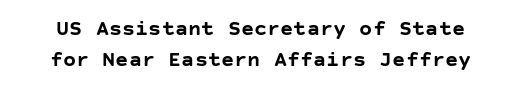
{"italic": "no", "bold": "yes", "underline": "no", "line_spacing": "normal", "line_spacing_ratio": 1.43, "letter_spacing": "normal", "letter_spacing_em": 0.0, "glyph_px": 22}
